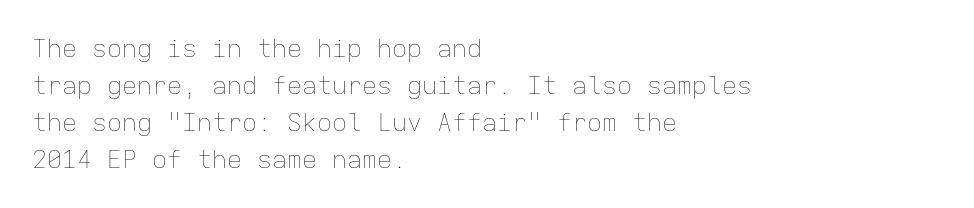
Q: Is the text bold? A: No.
Q: Is the text italic (slanted)? A: No, it is upright.
Q: Is the text underlined? A: No.
Q: How is the paragraph aligned? A: Left-aligned.
Q: Is the spacing between letters normal or unusually wide? A: Normal.
Q: Is the spacing between lines tight, normal or loose? A: Normal.
